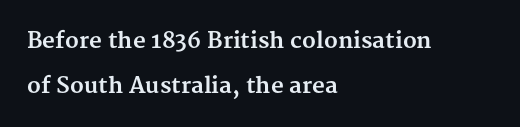
{"italic": "no", "bold": "yes", "underline": "no", "align": "left", "line_spacing": "loose", "line_spacing_ratio": 2.04, "letter_spacing": "normal", "letter_spacing_em": 0.0, "glyph_px": 22}
